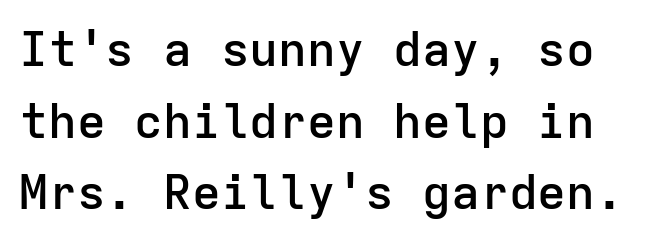
{"serif": "no", "italic": "no", "bold": "semi", "weight": "semibold", "width": "normal", "stroke_contrast": "low", "x_height": "medium", "monospaced": "yes", "underline": "no", "line_spacing": "normal", "line_spacing_ratio": 1.49, "letter_spacing": "normal", "letter_spacing_em": 0.0, "glyph_px": 48}
